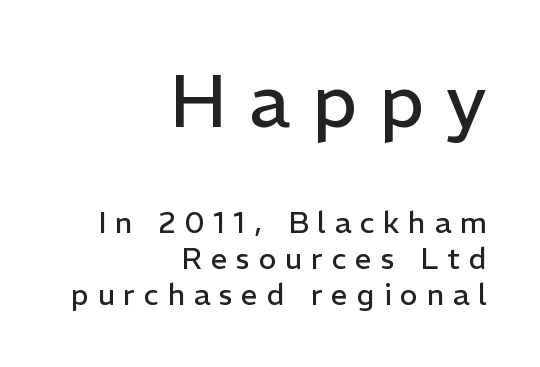
Clear beneath every line of the passage. The passage shown is not bold in any degree. Compare the two chunks: the upper has the greater cap height. Reading down the block, your eye finds every line finishing at a fixed right position. This sample uses expanded letter spacing, leaving extra air between glyphs. Is this a fixed-width face? No — the glyphs have proportional, varying widths.
